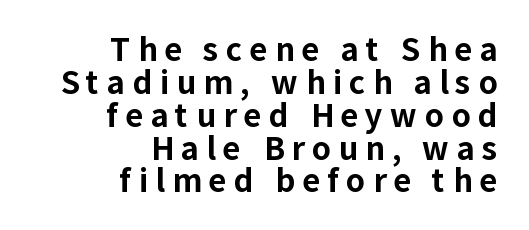
Q: Is the text bold? A: Yes.
Q: Is the text italic (slanted)? A: No, it is upright.
Q: Is the typeface a serif or a sans-serif typeface? A: Sans-serif.
Q: Is the text underlined? A: No.
Q: How is the paragraph aligned? A: Right-aligned.
Q: Is the spacing between letters normal or unusually wide? A: Unusually wide.
Q: Is the spacing between lines tight, normal or loose? A: Tight.
Q: Width (condensed, normal, or wide)? A: Normal.
Q: Stroke contrast? A: Low.
Q: x-height? A: Medium.
Q: Monospaced? A: No.
